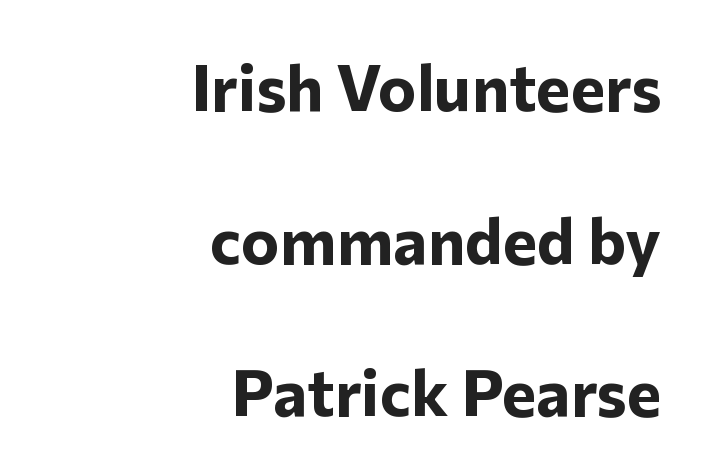
The characters display no serif detailing; their extremities are plain. The space beneath each line is pristine and unruled. Typesetter's note: full bold, strokes at maximum text heaviness. Tracking here is standard; glyphs follow each other at the usual distance. You could not count columns in this text — the font is proportionally spaced. Alignment: flush right.
